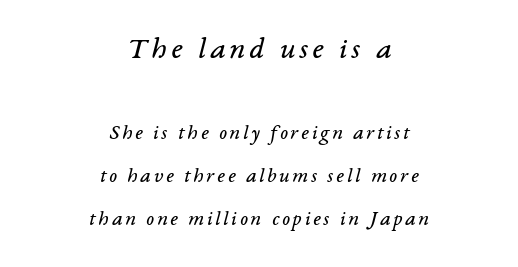
{"serif": "yes", "italic": "yes", "lean": "right", "slant_degrees": 14, "bold": "no", "weight": "regular", "width": "normal", "stroke_contrast": "low", "x_height": "medium", "monospaced": "no", "underline": "no", "align": "center", "line_spacing": "loose", "line_spacing_ratio": 2.05, "larger_block": "first", "size_ratio": 1.48, "glyph_px": 31}
